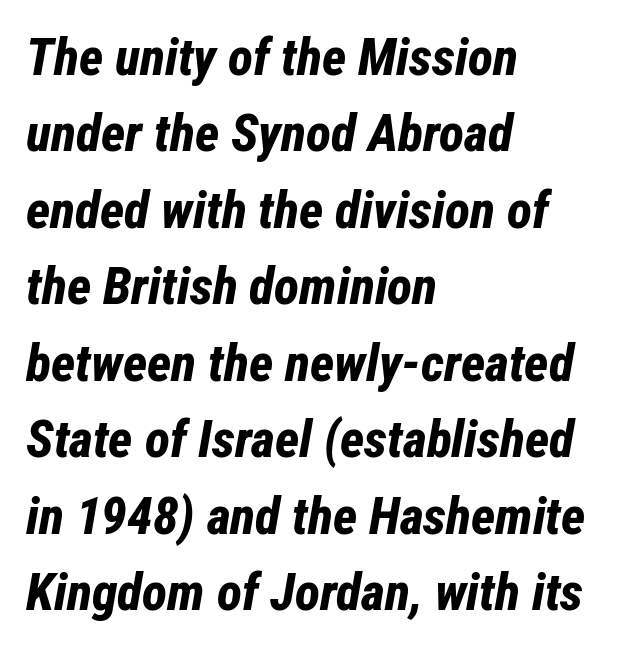
Designer's note — italics engaged. This sample keeps an unexceptional amount of space between lines. Here the designer chose a conventional face with non-uniform glyph widths. Does extra space separate the letters? No, they use regular spacing. Strong, thick strokes mark this as bold type. Caption: multi-line text, flush left, ragged right.
